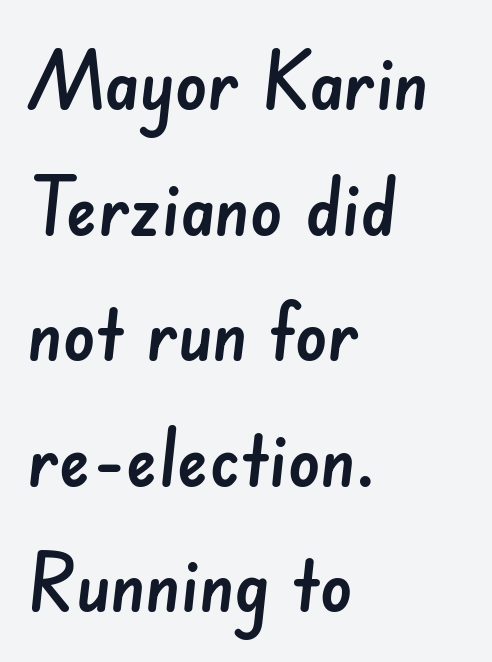
Q: Is the typeface a serif or a sans-serif typeface? A: Sans-serif.
Q: Is the text underlined? A: No.
Q: How is the paragraph aligned? A: Left-aligned.
Q: Is the spacing between letters normal or unusually wide? A: Normal.
Q: Is the spacing between lines tight, normal or loose? A: Normal.
Q: Width (condensed, normal, or wide)? A: Normal.
Q: Stroke contrast? A: Low.
Q: x-height? A: Small.
Q: Monospaced? A: No.
